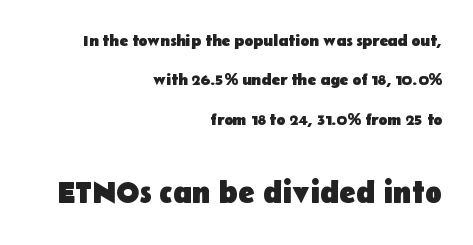
Q: Is the text bold? A: Yes.
Q: Is the text italic (slanted)? A: No, it is upright.
Q: Is the typeface a serif or a sans-serif typeface? A: Sans-serif.
Q: Is the text underlined? A: No.
Q: How is the paragraph aligned? A: Right-aligned.
Q: Is the spacing between letters normal or unusually wide? A: Normal.
Q: Is the spacing between lines tight, normal or loose? A: Loose.
Q: Which block of text is set in a larger size, the first (top) or the second (bottom)? A: The second (bottom) one.
Q: Width (condensed, normal, or wide)? A: Normal.
Q: Stroke contrast? A: Low.
Q: x-height? A: Medium.
Q: Monospaced? A: No.
